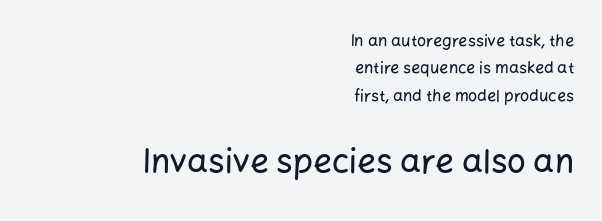
The image shows 33 px sans-serif type, upright; set right-aligned, line spacing 1.71x, normal letter spacing, not underlined; the second (bottom) block is 2.06x larger; low stroke contrast and a medium x-height.
